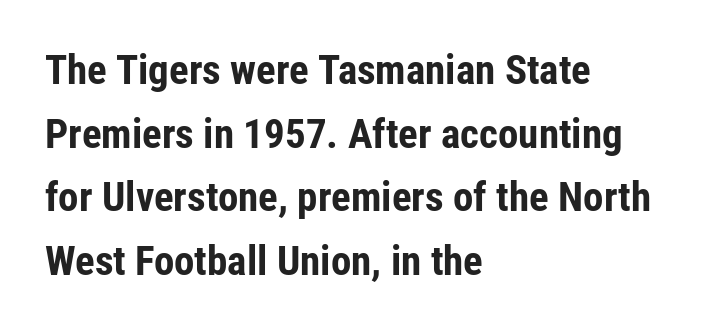
Q: Is the text bold? A: Yes.
Q: Is the text italic (slanted)? A: No, it is upright.
Q: Is the typeface a serif or a sans-serif typeface? A: Sans-serif.
Q: Is the text underlined? A: No.
Q: How is the paragraph aligned? A: Left-aligned.
Q: Is the spacing between letters normal or unusually wide? A: Normal.
Q: Is the spacing between lines tight, normal or loose? A: Normal.
Q: Width (condensed, normal, or wide)? A: Condensed.
Q: Stroke contrast? A: Low.
Q: x-height? A: Medium.
Q: Monospaced? A: No.
